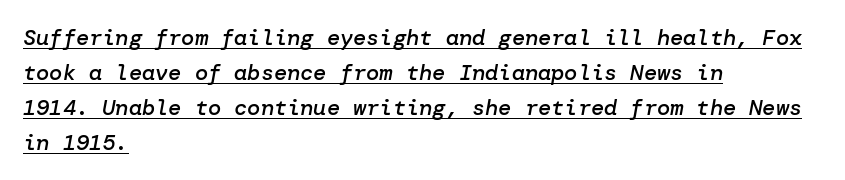
{"italic": "yes", "lean": "right", "slant_degrees": 10, "bold": "semi", "underline": "yes", "align": "left", "line_spacing": "normal", "line_spacing_ratio": 1.59, "letter_spacing": "normal", "letter_spacing_em": 0.0, "glyph_px": 22}
